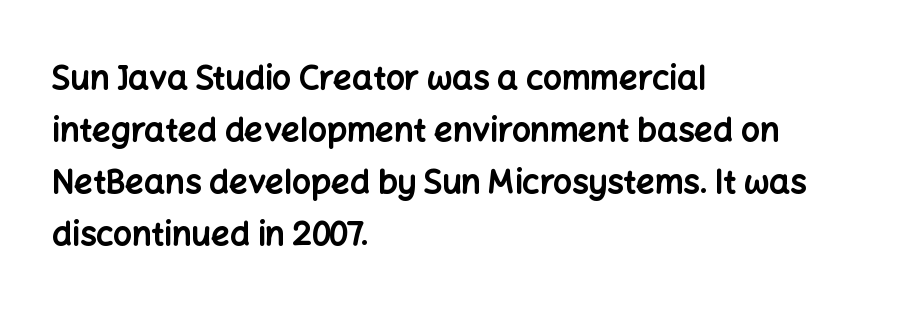
The image shows 33 px bold sans-serif type, upright; set left-aligned, normal line spacing (1.58x), normal letter spacing, not underlined; low stroke contrast and a medium x-height.
